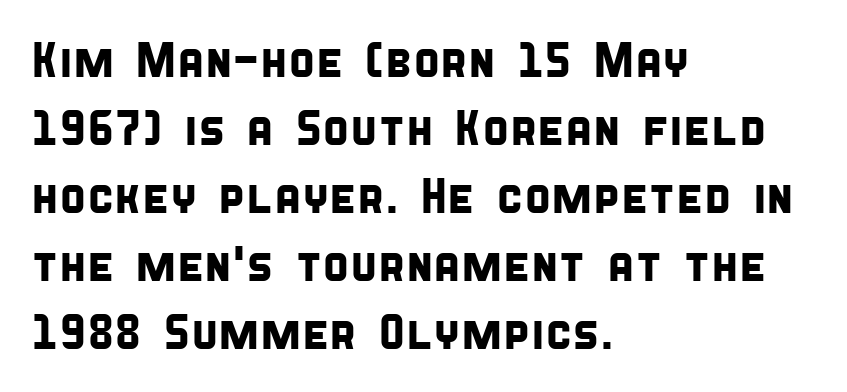
Q: Is the typeface a serif or a sans-serif typeface? A: Sans-serif.
Q: Is the text underlined? A: No.
Q: How is the paragraph aligned? A: Left-aligned.
Q: Is the spacing between letters normal or unusually wide? A: Normal.
Q: Is the spacing between lines tight, normal or loose? A: Normal.
Q: Width (condensed, normal, or wide)? A: Condensed.
Q: Stroke contrast? A: Low.
Q: x-height? A: Large.
Q: Monospaced? A: No.
